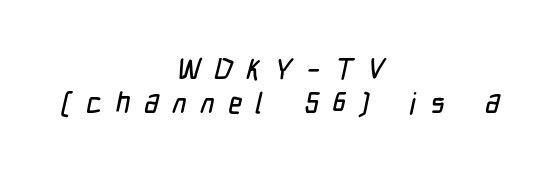
Nobody drew a line under any word here. The passage shown is typed in a proportional face where columns would drift. The typeface chosen for these lines omits serifs. How are the letters spaced? Widely, with obvious added tracking. The setting favours the middle, as headings and verse often do.
